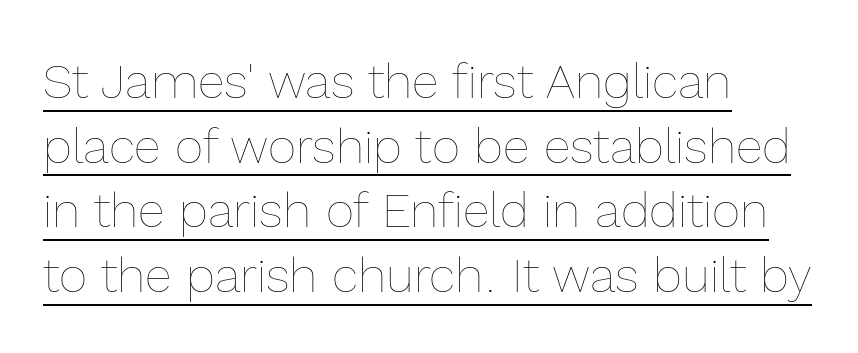
The image shows 49 px thin type, upright; set left-aligned, normal line spacing (1.32x), normal letter spacing, underlined; a medium x-height.
